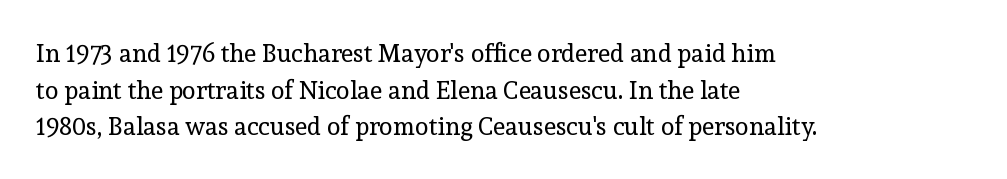
Weight: in the light-to-regular range. In CSS terms this would be text-align: left. The letters stand straight up with perfectly vertical stems. Each new line begins a customary step beneath the previous one. Characters follow at the spacing the type designer built in.
